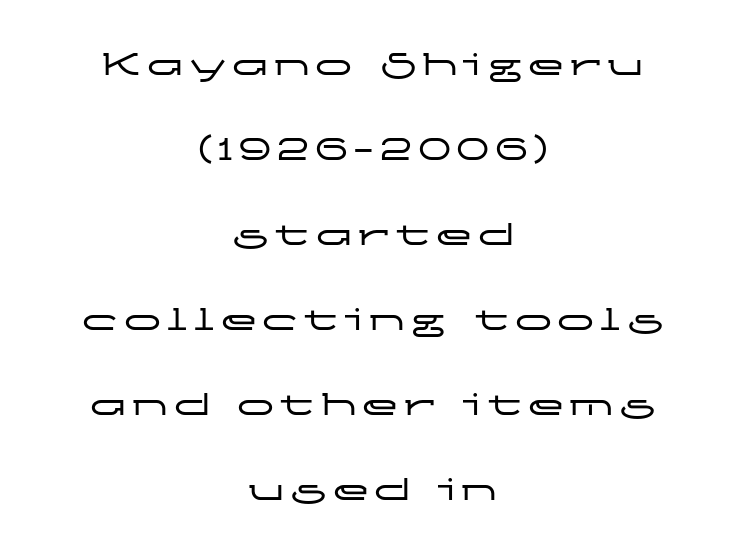
{"serif": "no", "italic": "no", "width": "wide", "stroke_contrast": "low", "x_height": "medium", "monospaced": "no", "underline": "no", "align": "center", "line_spacing": "loose", "line_spacing_ratio": 2.3, "glyph_px": 37}
